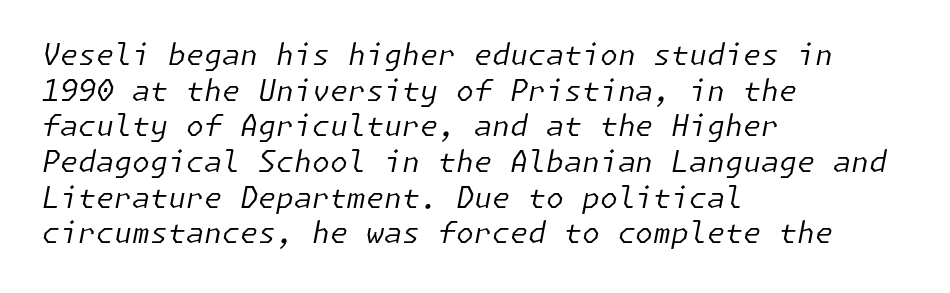
Glance below the letters and you will spot only blank space. Letters have the restrained weight of plain body copy at most. Honestly, the letter spacing is just normal — you wouldn't notice it. Is the block centered? No — it sits flush against the left margin.
